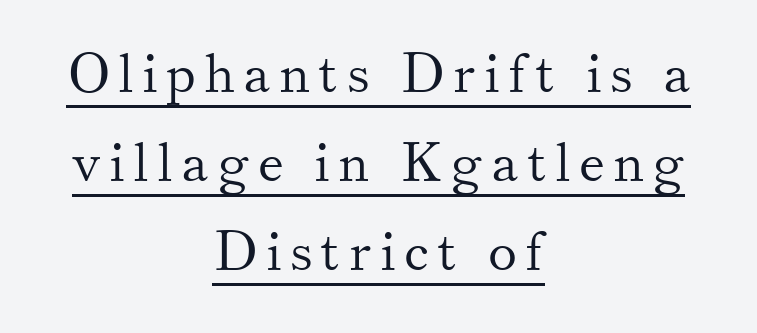
The face used here is proportionally spaced, like ordinary book or web type. A centered setting, common on invitations and titles, is used for this passage. The letters stand upright; this is a roman face. Letters have the restrained weight of plain body copy at most. Each letter's strokes conclude with small projecting serifs.
